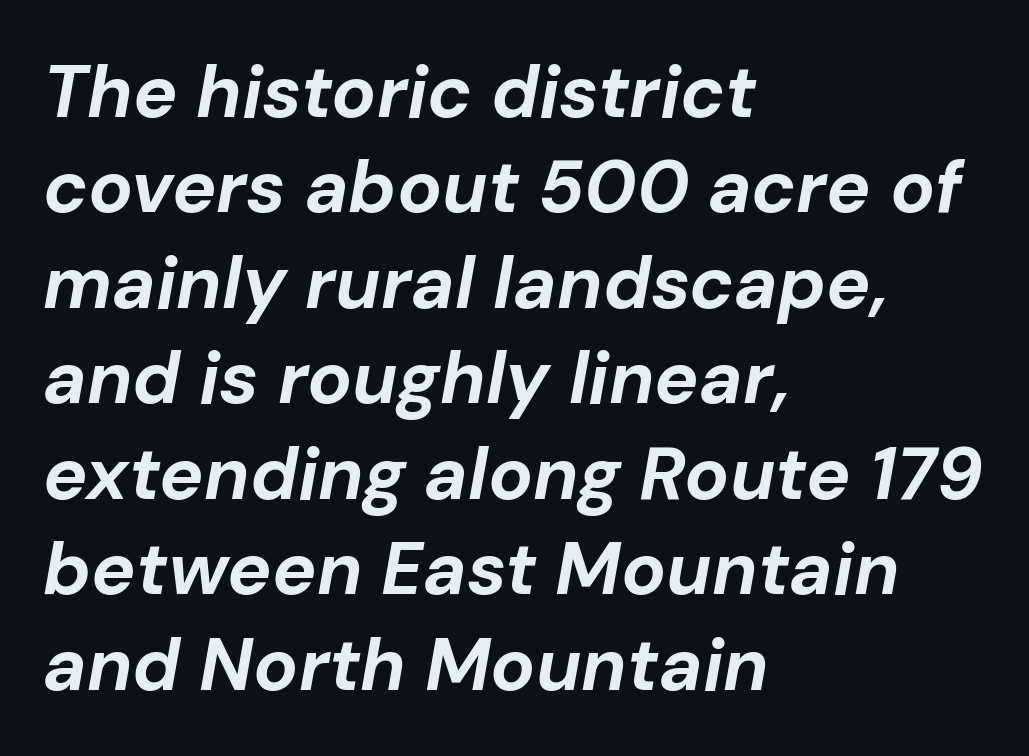
Does the lettering tilt? It does — this is italic. The type is set solid horizontally, with unmodified tracking. The typesetting leans heavy: a genuine bold. Layout note: lines flush left.
